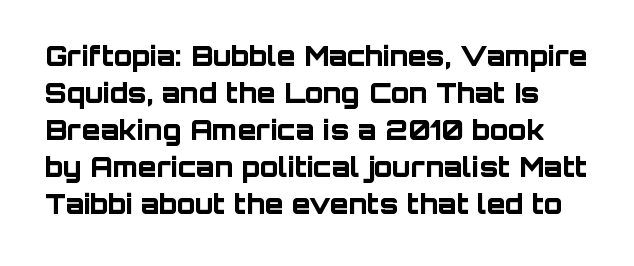
{"italic": "no", "bold": "yes", "underline": "no", "line_spacing": "normal", "line_spacing_ratio": 1.37, "letter_spacing": "normal", "letter_spacing_em": 0.0, "glyph_px": 27}
